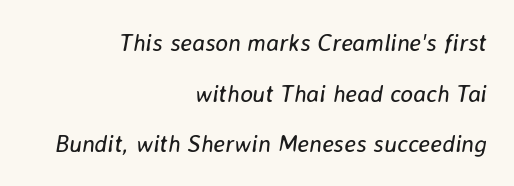
{"italic": "yes", "lean": "right", "slant_degrees": 8, "bold": "no", "underline": "no", "align": "right", "line_spacing": "loose", "line_spacing_ratio": 2.11, "letter_spacing": "normal", "letter_spacing_em": 0.0, "glyph_px": 24}
